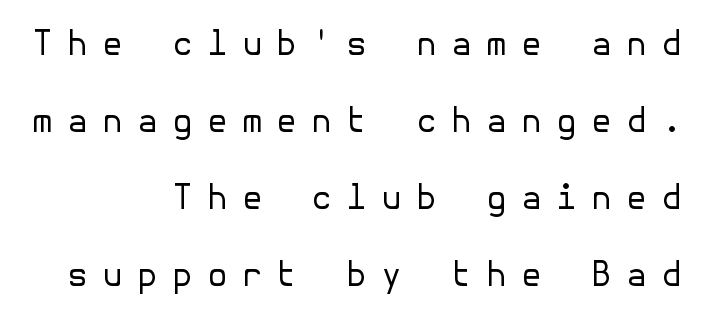
{"serif": "no", "italic": "no", "bold": "no", "weight": "regular", "width": "normal", "stroke_contrast": "low", "x_height": "medium", "underline": "no", "align": "right", "line_spacing": "loose", "line_spacing_ratio": 2.26, "letter_spacing": "wide", "letter_spacing_em": 0.41, "glyph_px": 34}
